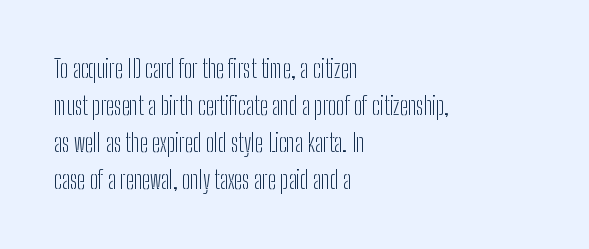
{"italic": "no", "bold": "no", "underline": "no", "align": "left", "line_spacing": "normal", "line_spacing_ratio": 1.54, "letter_spacing": "normal", "letter_spacing_em": 0.0, "glyph_px": 24}
